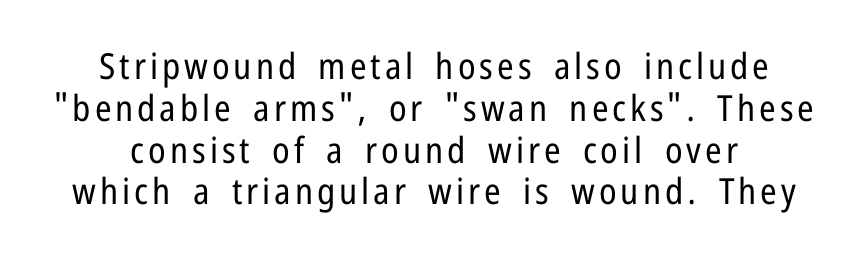
In terms of letterform style, serifs are entirely absent. The rendering uses natural spacing where letterforms have individual widths. The letters stand upright; this is a roman face. Underline: absent.
